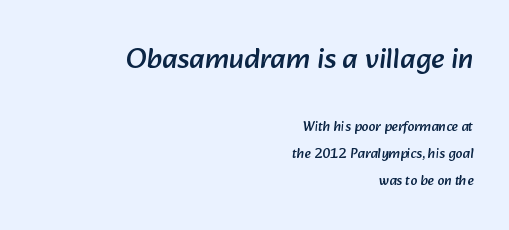
Q: Is the typeface a serif or a sans-serif typeface? A: Sans-serif.
Q: Is the text underlined? A: No.
Q: How is the paragraph aligned? A: Right-aligned.
Q: Is the spacing between letters normal or unusually wide? A: Normal.
Q: Is the spacing between lines tight, normal or loose? A: Loose.
Q: Which block of text is set in a larger size, the first (top) or the second (bottom)? A: The first (top) one.
Q: Width (condensed, normal, or wide)? A: Normal.
Q: Stroke contrast? A: Low.
Q: x-height? A: Medium.
Q: Monospaced? A: No.
